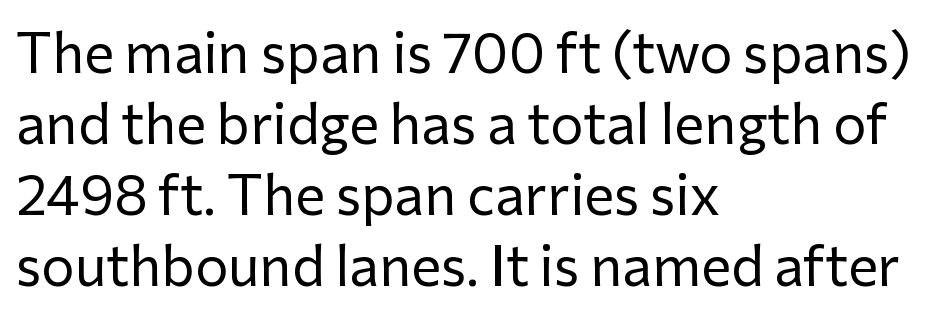
The image shows 56 px regular-weight sans-serif type, upright; set left-aligned, normal line spacing (1.27x), normal letter spacing, not underlined; low stroke contrast and a medium x-height.
